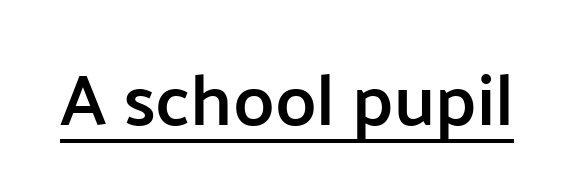
The image shows 73 px semibold sans-serif type, upright; set normal letter spacing, underlined; low stroke contrast and a medium x-height.
